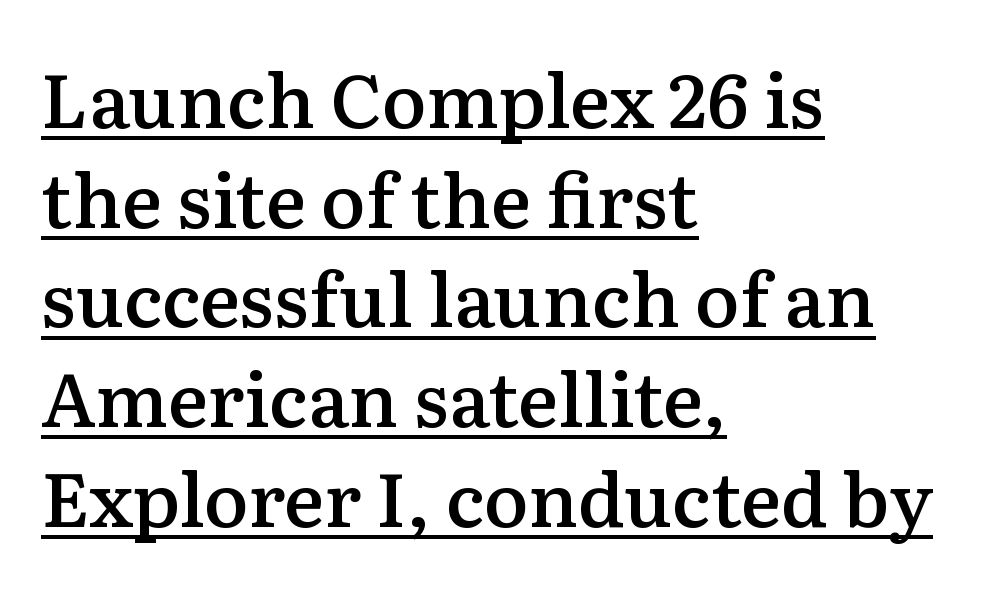
Varying glyph widths throughout — classic text-font behaviour. Italic? Not at all — the glyphs are vertical. Underlining? Definitely there. The tracking reads as untouched default to a designer's eye. Typesetter's note: demi weight, one step under bold.
